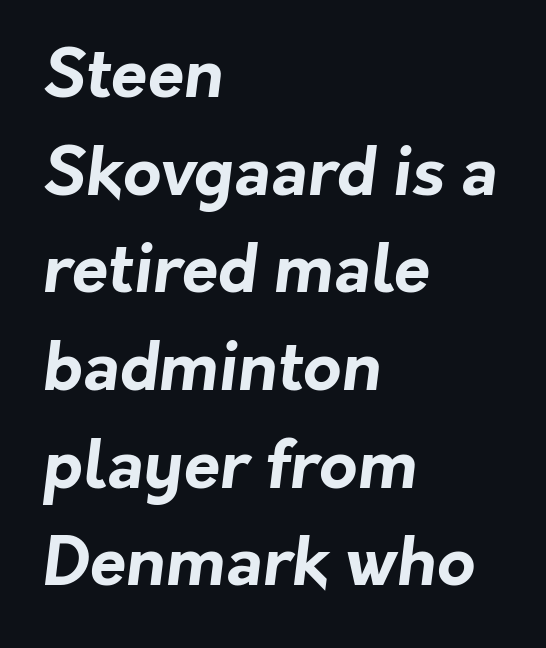
You could not count columns in this text — the font is proportionally spaced. Strong, thick strokes mark this as bold type. Look at the bottom of the vertical strokes: they stop flat, with no serifs. Letter spacing: default.
